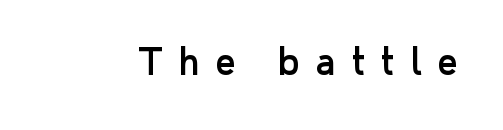
{"serif": "no", "italic": "no", "width": "normal", "stroke_contrast": "low", "x_height": "medium", "monospaced": "no", "underline": "no", "letter_spacing": "wide", "letter_spacing_em": 0.47, "glyph_px": 35}
